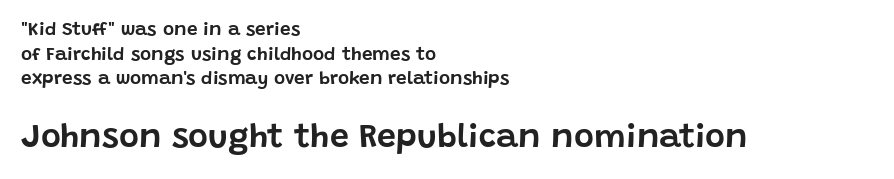
Q: Is the text italic (slanted)? A: No, it is upright.
Q: Is the typeface a serif or a sans-serif typeface? A: Sans-serif.
Q: Is the text underlined? A: No.
Q: How is the paragraph aligned? A: Left-aligned.
Q: Is the spacing between letters normal or unusually wide? A: Normal.
Q: Is the spacing between lines tight, normal or loose? A: Normal.
Q: Which block of text is set in a larger size, the first (top) or the second (bottom)? A: The second (bottom) one.
Q: Width (condensed, normal, or wide)? A: Normal.
Q: Stroke contrast? A: Low.
Q: x-height? A: Large.
Q: Monospaced? A: No.
